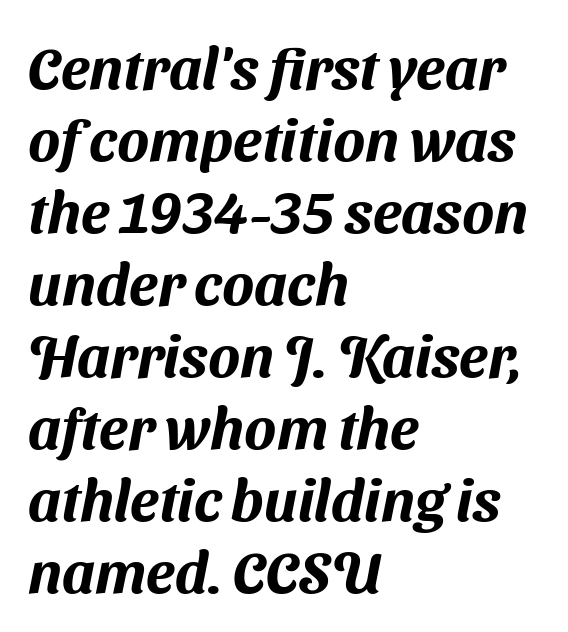
The image shows 59 px sans-serif type; set left-aligned, line spacing 1.22x, normal letter spacing, not underlined; medium stroke contrast and a medium x-height.
